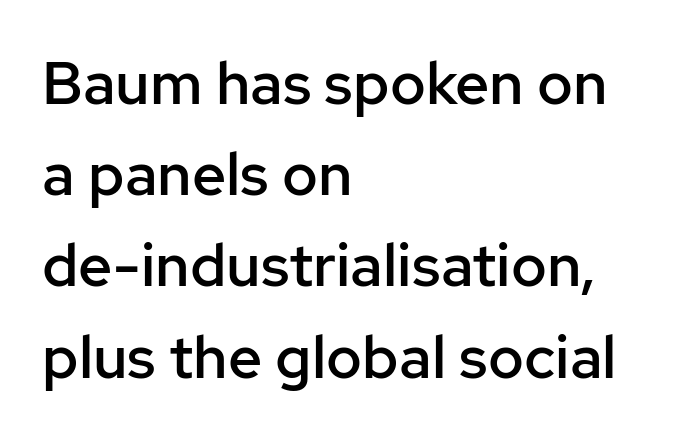
{"serif": "no", "italic": "no", "bold": "semi", "weight": "semibold", "width": "normal", "stroke_contrast": "low", "x_height": "medium", "monospaced": "no", "underline": "no", "align": "left", "line_spacing": "normal", "line_spacing_ratio": 1.52, "letter_spacing": "normal", "letter_spacing_em": 0.0, "glyph_px": 60}
